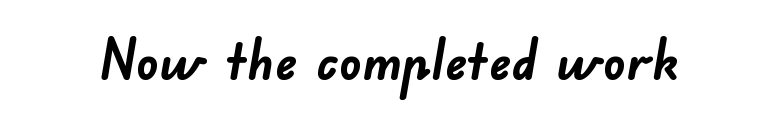
Typographically, this falls in the sans-serif category. Spacing verdict: proportional, widths tailored to each character. A bare baseline throughout the passage. Heft: maximum for text — a bold.
